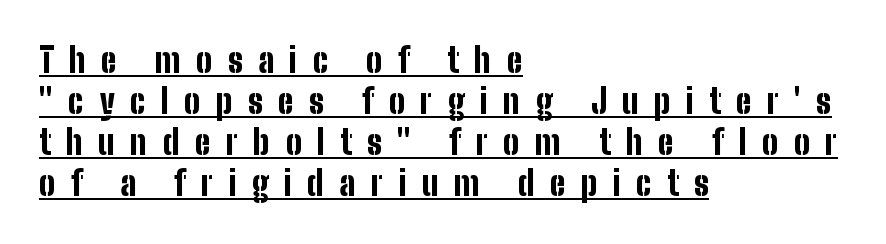
Letterform terminals end flat and unadorned throughout the passage. Substantial extra tracking has been applied to these lines. Here the designer chose a conventional face with non-uniform glyph widths. The ragged edge is on the right, which tells us the setting is flush left. Do the letters lean? They stand straight.
